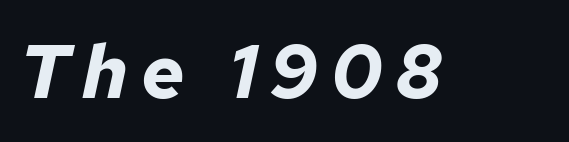
A typesetter would call this proportional, since set widths differ per character. The foot of each line stays bare and open. The typesetting leans heavy: a genuine bold. Tall strokes in this sample are angled rather than plumb.
